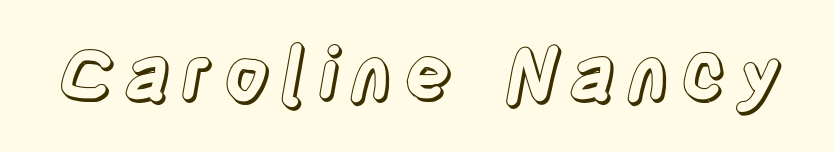
{"width": "condensed", "x_height": "large", "monospaced": "no", "underline": "no", "glyph_px": 73}
